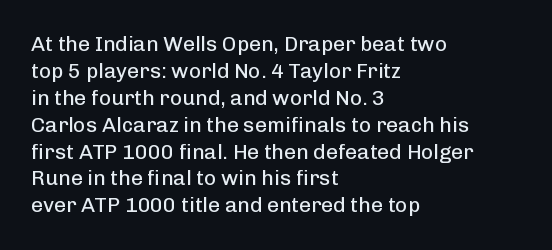
The image shows 21 px text type, upright; set left-aligned, normal line spacing (1.28x), normal letter spacing, not underlined.
